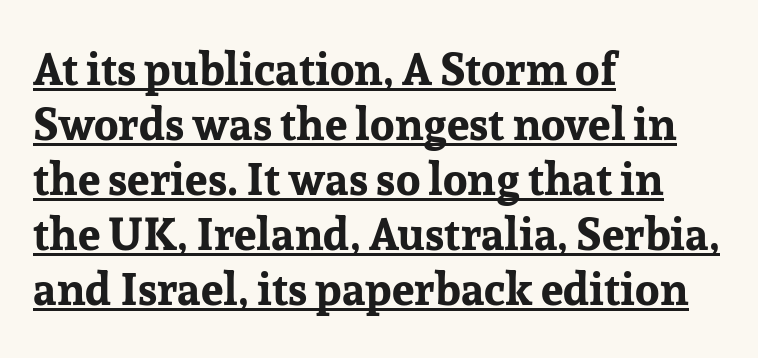
The image shows 45 px bold serif type, upright; set left-aligned, line spacing 1.22x, normal letter spacing, underlined; low stroke contrast and a medium x-height.
